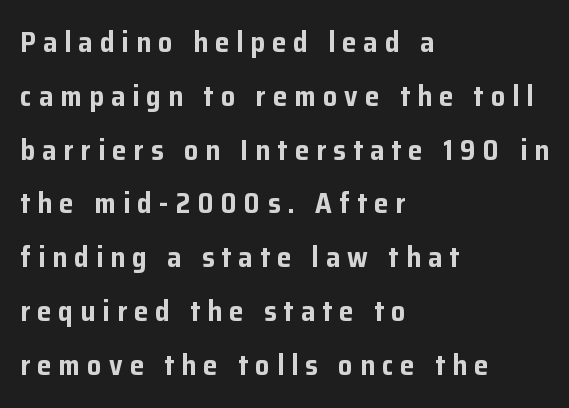
How would I describe the line gaps? Wide and relaxed. Between one letter and the next there's a generous, obvious gap. The type family on display is of the sans-serif kind. Do the characters align in a grid? No, the font is proportional. Check the space under the baseline: it is left empty.
